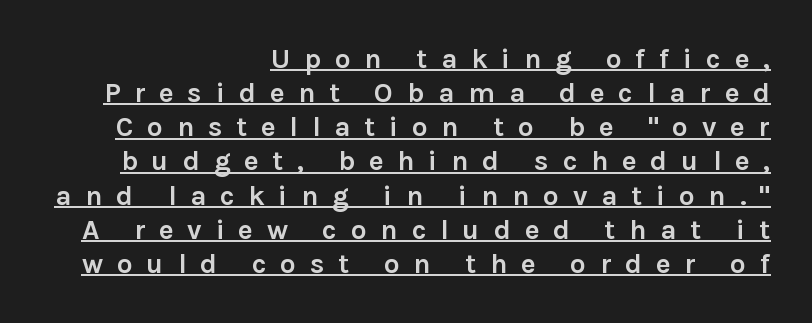
Q: Is the text bold? A: Yes.
Q: Is the text italic (slanted)? A: No, it is upright.
Q: Is the typeface a serif or a sans-serif typeface? A: Sans-serif.
Q: Is the text underlined? A: Yes.
Q: How is the paragraph aligned? A: Right-aligned.
Q: Is the spacing between letters normal or unusually wide? A: Unusually wide.
Q: Width (condensed, normal, or wide)? A: Normal.
Q: x-height? A: Medium.
Q: Monospaced? A: No.
